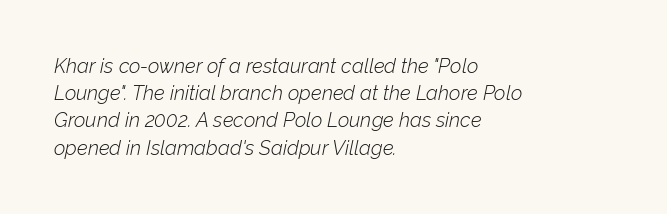
The image shows 20 px text type, italic (leaning right); set left-aligned, normal line spacing (1.36x), normal letter spacing, not underlined.
